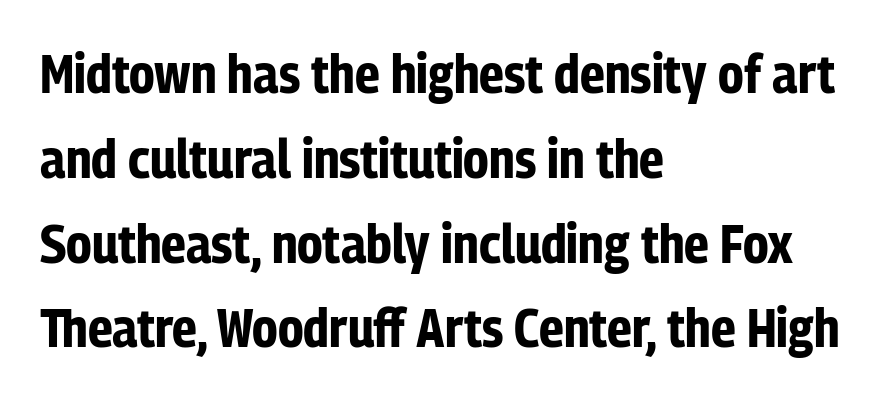
The image shows 54 px bold, condensed sans-serif type, upright; set left-aligned, normal line spacing (1.57x), normal letter spacing, not underlined; low stroke contrast and a medium x-height.
